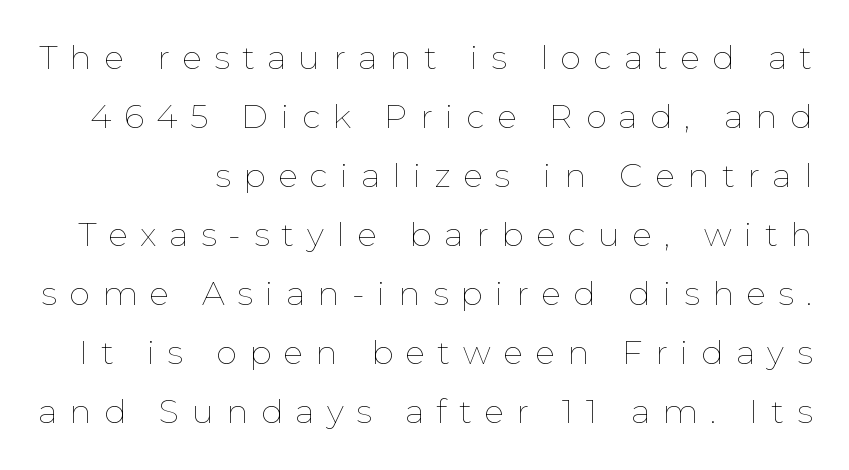
{"italic": "no", "bold": "no", "weight": "thin", "width": "normal", "stroke_contrast": "low", "x_height": "medium", "monospaced": "no", "underline": "no", "line_spacing_ratio": 1.79, "letter_spacing": "wide", "letter_spacing_em": 0.38, "glyph_px": 33}
